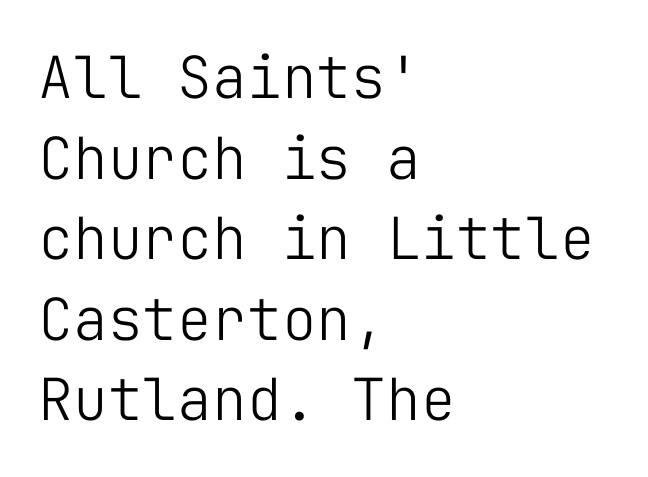
Q: Is the text bold? A: No.
Q: Is the text italic (slanted)? A: No, it is upright.
Q: Is the typeface a serif or a sans-serif typeface? A: Sans-serif.
Q: Is the text underlined? A: No.
Q: How is the paragraph aligned? A: Left-aligned.
Q: Is the spacing between letters normal or unusually wide? A: Normal.
Q: Is the spacing between lines tight, normal or loose? A: Normal.
Q: Width (condensed, normal, or wide)? A: Normal.
Q: Stroke contrast? A: Low.
Q: x-height? A: Medium.
Q: Monospaced? A: Yes.
